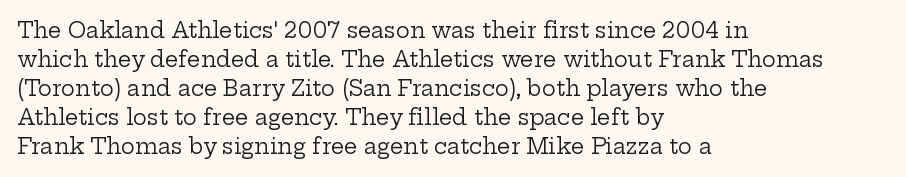
Letters rest on an invisible, unmarked baseline. Heaviness? Minimal to ordinary, like unemphasized prose. The rendering anchors every line to the left-hand side. The line-height multiplier appears to be the usual default.
